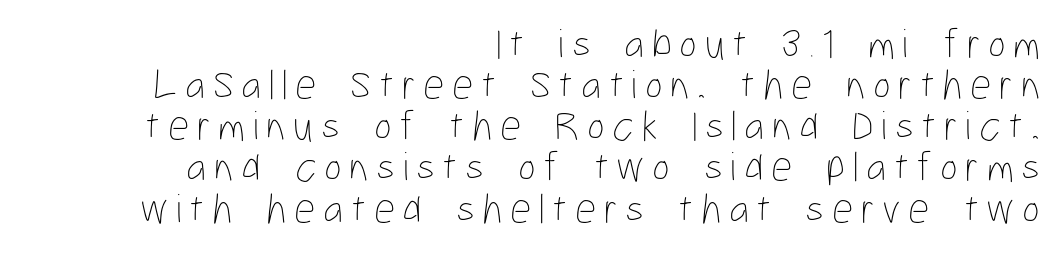
{"italic": "no", "bold": "no", "weight": "thin", "width": "condensed", "stroke_contrast": "low", "x_height": "medium", "monospaced": "no", "underline": "no", "align": "right", "line_spacing": "tight", "line_spacing_ratio": 0.98, "glyph_px": 42}
